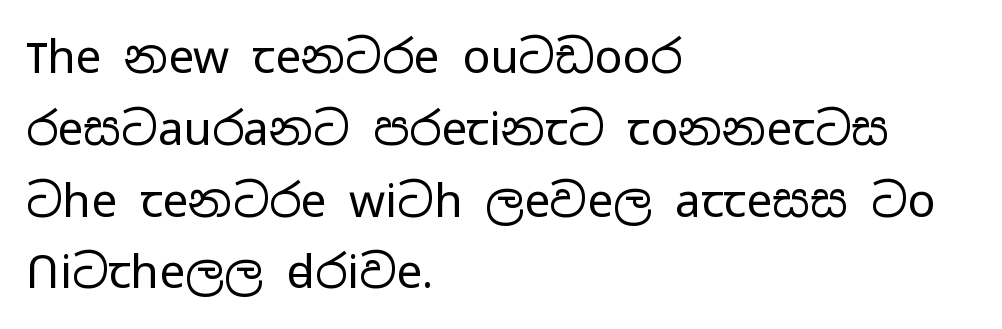
Q: Is the text bold? A: No.
Q: Is the text italic (slanted)? A: No, it is upright.
Q: Is the typeface a serif or a sans-serif typeface? A: Sans-serif.
Q: Is the text underlined? A: No.
Q: How is the paragraph aligned? A: Left-aligned.
Q: Is the spacing between letters normal or unusually wide? A: Normal.
Q: Is the spacing between lines tight, normal or loose? A: Normal.
Q: Width (condensed, normal, or wide)? A: Wide.
Q: Stroke contrast? A: Low.
Q: x-height? A: Medium.
Q: Monospaced? A: No.
